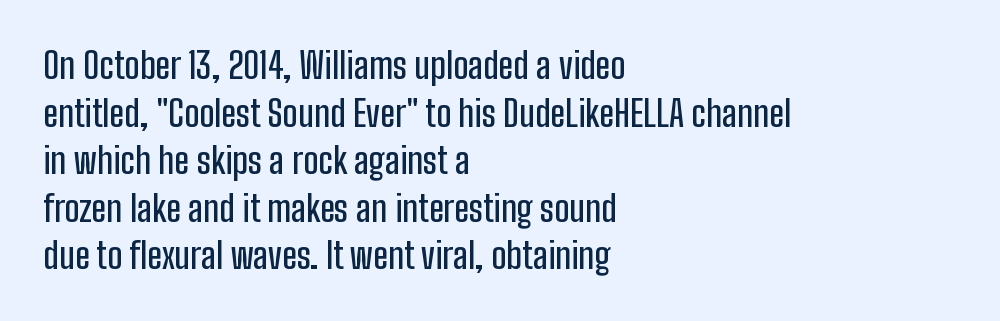
Q: Is the text italic (slanted)? A: No, it is upright.
Q: Is the typeface a serif or a sans-serif typeface? A: Sans-serif.
Q: Is the text underlined? A: No.
Q: How is the paragraph aligned? A: Left-aligned.
Q: Is the spacing between letters normal or unusually wide? A: Normal.
Q: Is the spacing between lines tight, normal or loose? A: Normal.
Q: Width (condensed, normal, or wide)? A: Condensed.
Q: Stroke contrast? A: Low.
Q: x-height? A: Medium.
Q: Monospaced? A: No.
